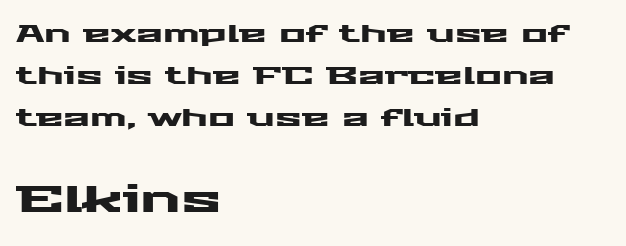
Evenly set lines give the paragraph a standard silhouette. Plain, unruled lines of type. Ordinary non-slanted type is in use. Looks like regular typesetting: each glyph gets only the width it needs.
